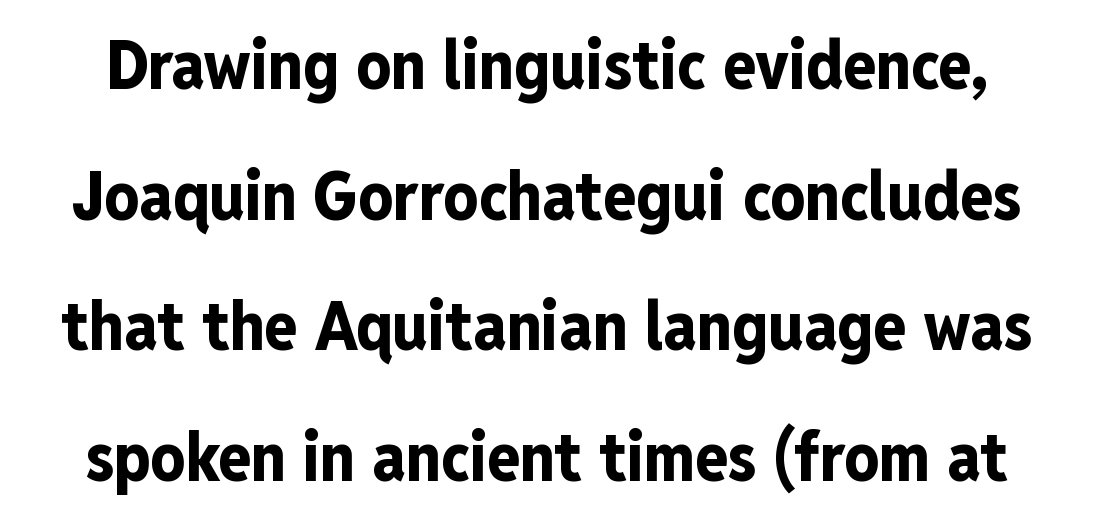
{"serif": "no", "italic": "no", "bold": "yes", "weight": "bold", "width": "condensed", "stroke_contrast": "low", "x_height": "medium", "monospaced": "no", "underline": "no", "line_spacing": "loose", "line_spacing_ratio": 1.92, "letter_spacing": "normal", "letter_spacing_em": 0.0, "glyph_px": 68}
